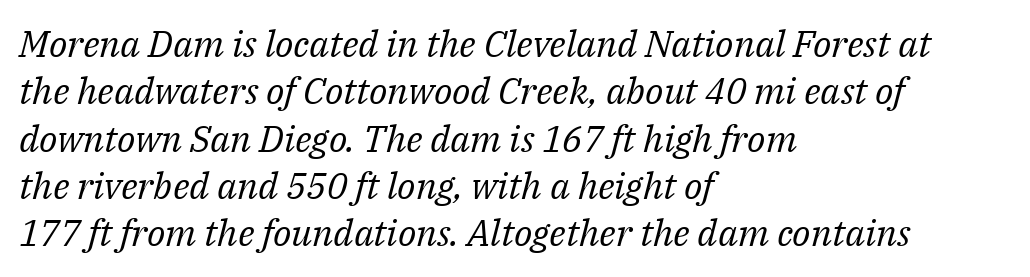
{"serif": "yes", "italic": "yes", "lean": "right", "slant_degrees": 14, "bold": "no", "weight": "regular", "width": "normal", "stroke_contrast": "medium", "x_height": "medium", "monospaced": "no", "underline": "no", "align": "left", "line_spacing": "normal", "line_spacing_ratio": 1.28, "letter_spacing": "normal", "letter_spacing_em": 0.0, "glyph_px": 37}
